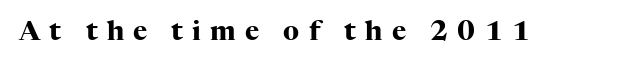
It's the straight-up-and-down kind of type. The characters look thick and weighty, a clear bold. You could only call the tracking loose — the letters float apart. Just letters on the line, the space beneath them empty.
